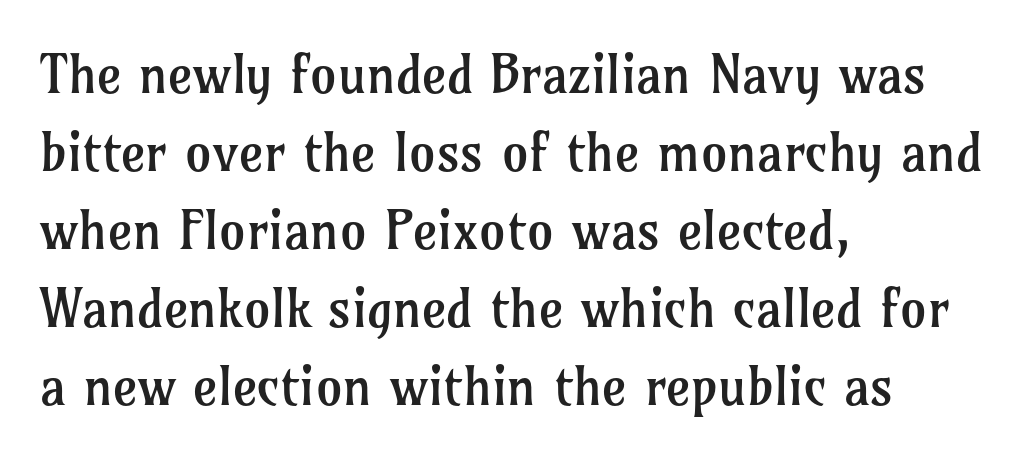
The image shows 53 px regular-weight serif type, upright; set left-aligned, normal line spacing (1.47x), normal letter spacing, not underlined; low stroke contrast and a medium x-height.
